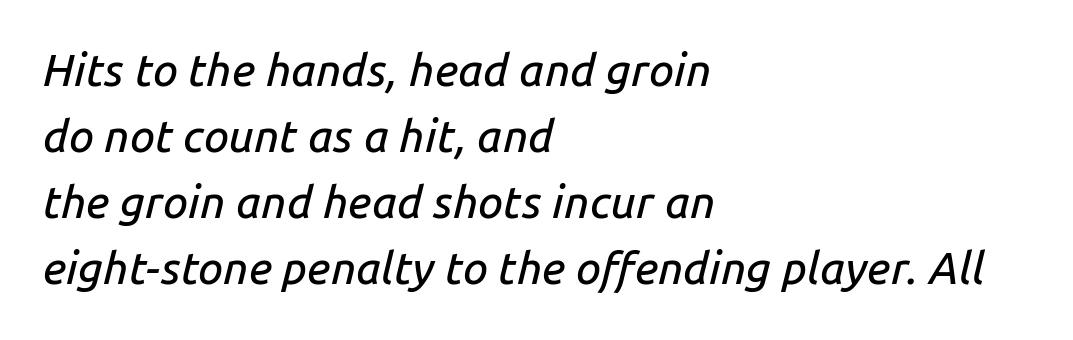
{"italic": "yes", "lean": "right", "slant_degrees": 14, "width": "normal", "stroke_contrast": "low", "x_height": "medium", "monospaced": "no", "underline": "no", "align": "left", "line_spacing": "normal", "line_spacing_ratio": 1.47, "letter_spacing": "normal", "letter_spacing_em": 0.0, "glyph_px": 45}
